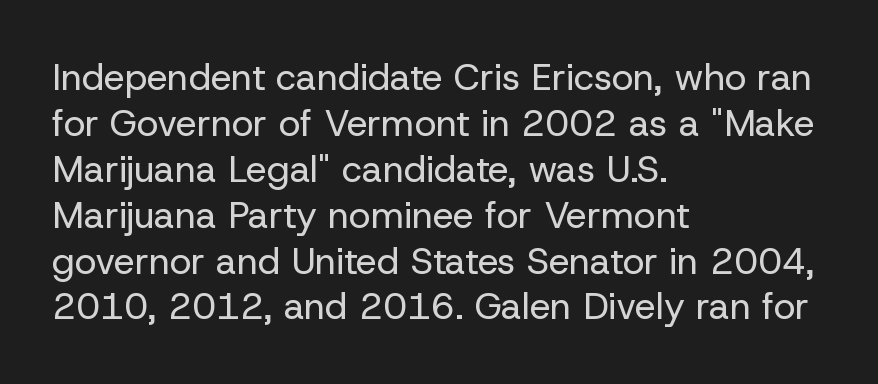
The image shows 37 px regular-weight sans-serif type, upright; set left-aligned, line spacing 1.24x, normal letter spacing, not underlined; low stroke contrast and a medium x-height.
